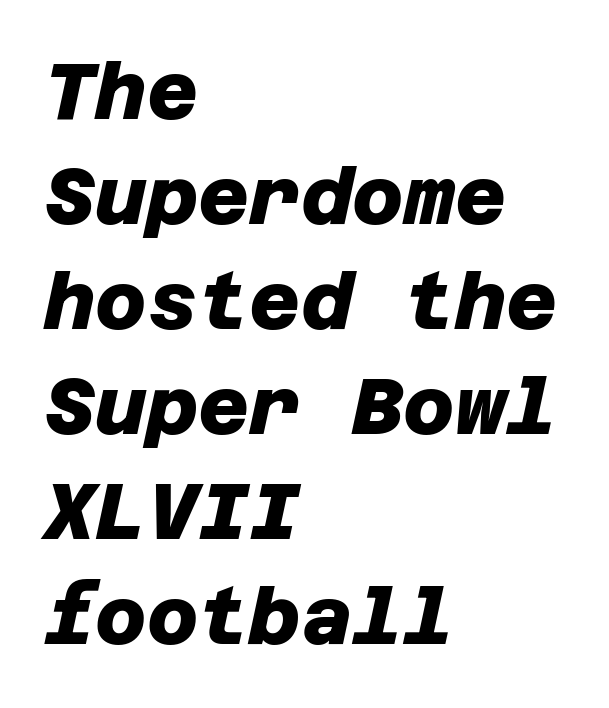
{"serif": "no", "bold": "yes", "weight": "heavy", "width": "normal", "stroke_contrast": "low", "x_height": "large", "underline": "no", "align": "left", "line_spacing": "normal", "line_spacing_ratio": 1.33, "letter_spacing": "normal", "letter_spacing_em": 0.0, "glyph_px": 79}
